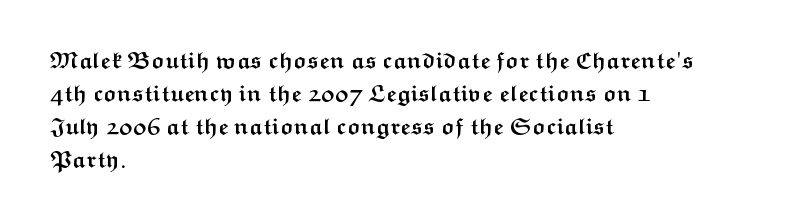
{"italic": "no", "bold": "yes", "underline": "no", "align": "left", "line_spacing": "normal", "line_spacing_ratio": 1.43, "letter_spacing": "normal", "letter_spacing_em": 0.0, "glyph_px": 23}
